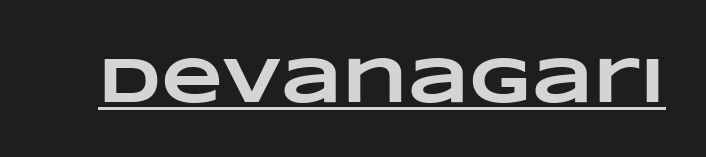
Q: Is the text bold? A: Yes.
Q: Is the text underlined? A: Yes.
Q: Is the spacing between letters normal or unusually wide? A: Normal.
Q: Width (condensed, normal, or wide)? A: Wide.
Q: Stroke contrast? A: Low.
Q: x-height? A: Large.
Q: Monospaced? A: No.
